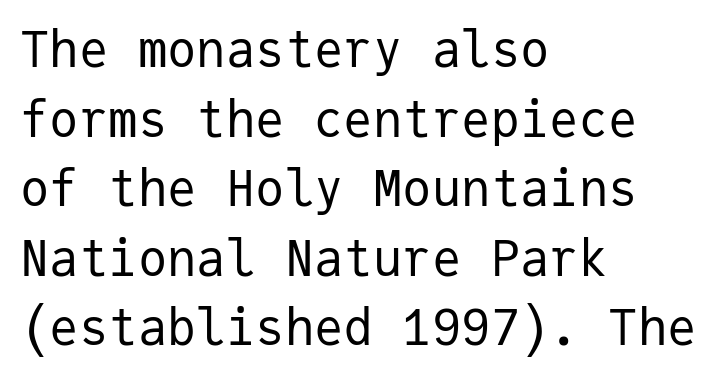
Q: Is the text bold? A: No.
Q: Is the text italic (slanted)? A: No, it is upright.
Q: Is the typeface a serif or a sans-serif typeface? A: Sans-serif.
Q: Is the text underlined? A: No.
Q: How is the paragraph aligned? A: Left-aligned.
Q: Is the spacing between letters normal or unusually wide? A: Normal.
Q: Is the spacing between lines tight, normal or loose? A: Normal.
Q: Width (condensed, normal, or wide)? A: Normal.
Q: Stroke contrast? A: Low.
Q: x-height? A: Medium.
Q: Monospaced? A: Yes.
